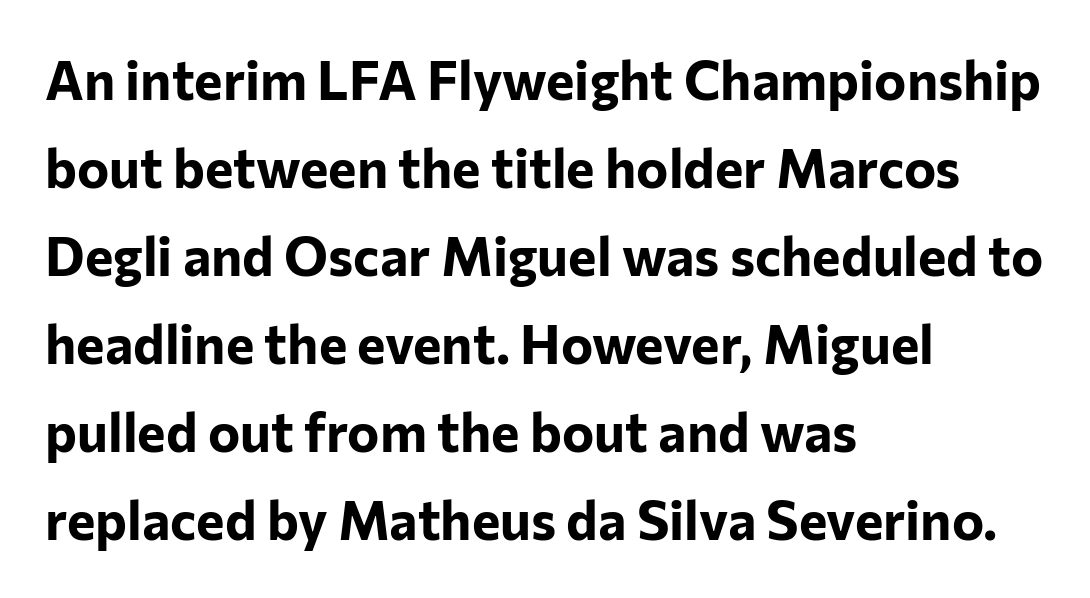
{"serif": "no", "italic": "no", "bold": "yes", "weight": "bold", "width": "normal", "stroke_contrast": "low", "x_height": "medium", "monospaced": "no", "underline": "no", "align": "left", "line_spacing": "normal", "line_spacing_ratio": 1.63, "letter_spacing": "normal", "letter_spacing_em": 0.0, "glyph_px": 54}
